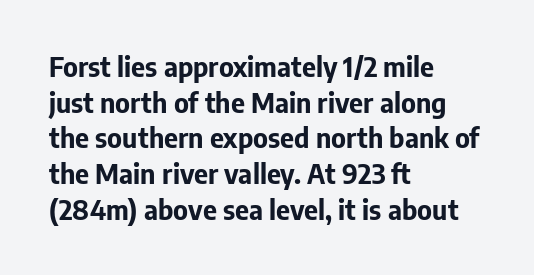
{"italic": "no", "bold": "yes", "underline": "no", "align": "left", "line_spacing": "normal", "line_spacing_ratio": 1.32, "letter_spacing": "normal", "letter_spacing_em": 0.0, "glyph_px": 27}
